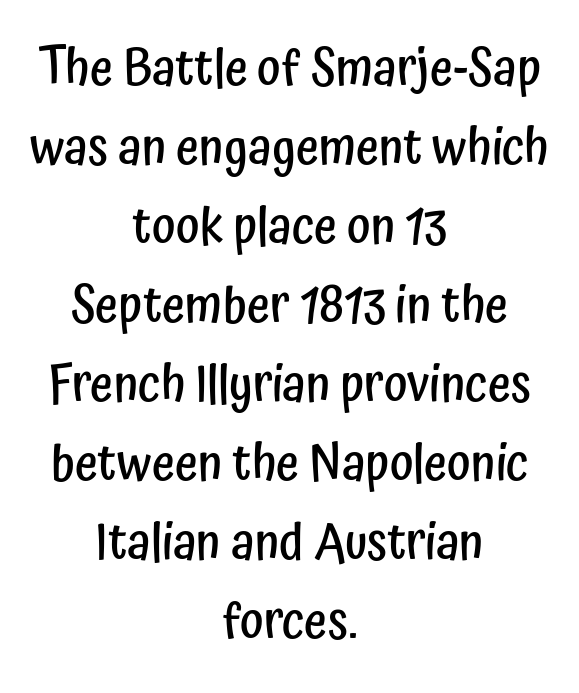
Q: Is the text bold? A: Semi-bold.
Q: Is the text italic (slanted)? A: No, it is upright.
Q: Is the typeface a serif or a sans-serif typeface? A: Sans-serif.
Q: Is the text underlined? A: No.
Q: How is the paragraph aligned? A: Centered.
Q: Is the spacing between letters normal or unusually wide? A: Normal.
Q: Is the spacing between lines tight, normal or loose? A: Normal.
Q: Width (condensed, normal, or wide)? A: Condensed.
Q: Stroke contrast? A: Low.
Q: x-height? A: Medium.
Q: Monospaced? A: No.
